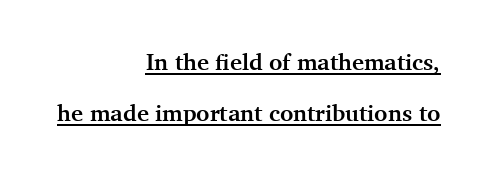
{"italic": "no", "bold": "yes", "underline": "yes", "align": "right", "line_spacing": "loose", "line_spacing_ratio": 2.23, "letter_spacing": "normal", "letter_spacing_em": 0.0, "glyph_px": 23}
